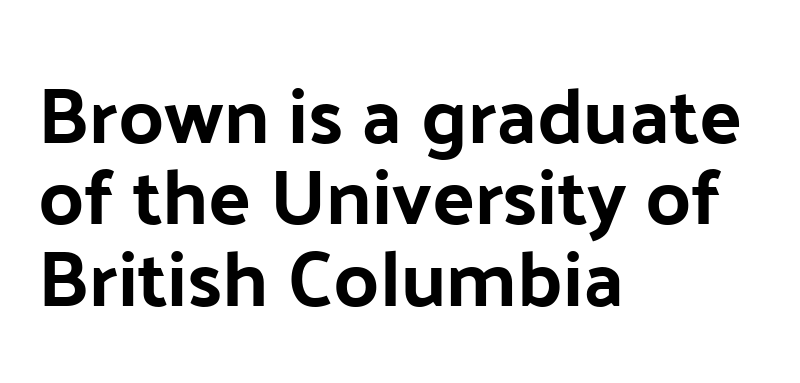
{"serif": "no", "italic": "no", "width": "normal", "stroke_contrast": "low", "x_height": "medium", "monospaced": "no", "underline": "no", "align": "left", "line_spacing": "tight", "line_spacing_ratio": 1.03, "letter_spacing": "normal", "letter_spacing_em": 0.0, "glyph_px": 79}
